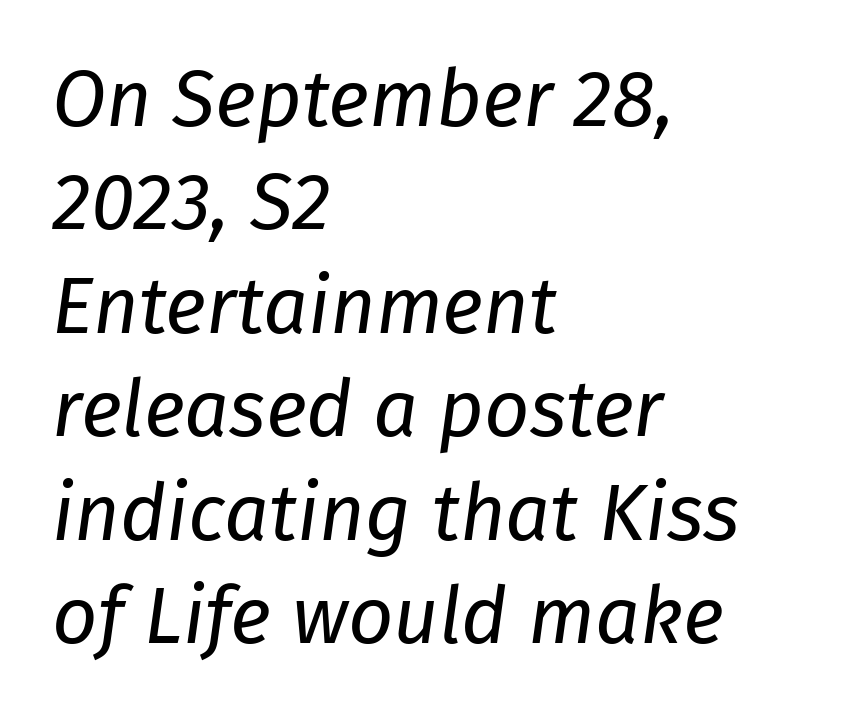
Q: Is the text bold? A: No.
Q: Is the text italic (slanted)? A: Yes, it leans right by about 8 degrees.
Q: Is the text underlined? A: No.
Q: How is the paragraph aligned? A: Left-aligned.
Q: Is the spacing between letters normal or unusually wide? A: Normal.
Q: Is the spacing between lines tight, normal or loose? A: Normal.
Q: Width (condensed, normal, or wide)? A: Normal.
Q: Stroke contrast? A: Low.
Q: x-height? A: Medium.
Q: Monospaced? A: No.
